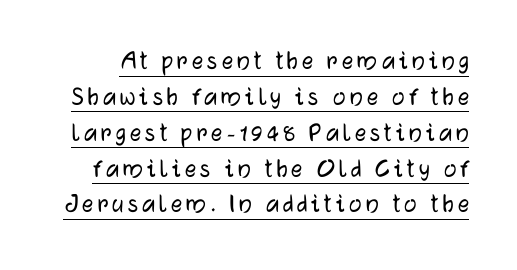
Q: Is the text italic (slanted)? A: No, it is upright.
Q: Is the typeface a serif or a sans-serif typeface? A: Sans-serif.
Q: Is the text underlined? A: Yes.
Q: Is the spacing between lines tight, normal or loose? A: Normal.
Q: Width (condensed, normal, or wide)? A: Normal.
Q: Stroke contrast? A: Low.
Q: x-height? A: Medium.
Q: Monospaced? A: No.
